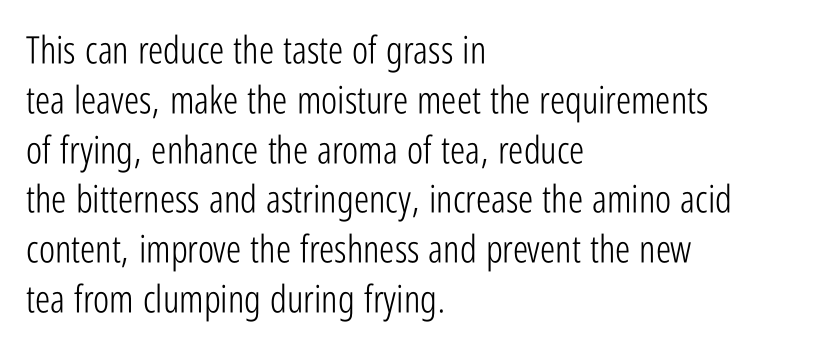
The image shows 38 px light, condensed sans-serif type, upright; set left-aligned, normal line spacing (1.31x), normal letter spacing, not underlined; low stroke contrast and a medium x-height.
